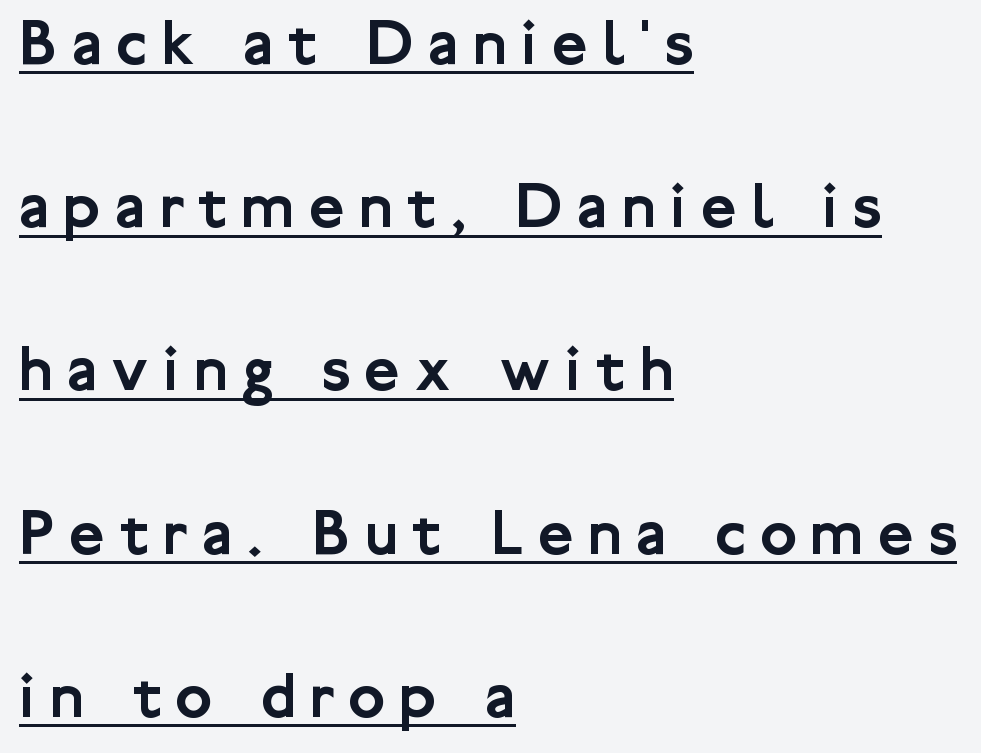
Q: Is the text italic (slanted)? A: No, it is upright.
Q: Is the typeface a serif or a sans-serif typeface? A: Sans-serif.
Q: Is the text underlined? A: Yes.
Q: How is the paragraph aligned? A: Left-aligned.
Q: Is the spacing between letters normal or unusually wide? A: Unusually wide.
Q: Is the spacing between lines tight, normal or loose? A: Loose.
Q: Width (condensed, normal, or wide)? A: Normal.
Q: Stroke contrast? A: Low.
Q: x-height? A: Medium.
Q: Monospaced? A: No.
